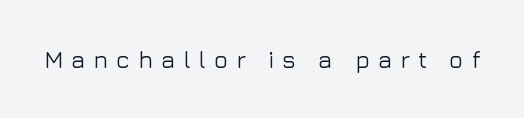
Any mark beneath the type? The region is blank. The letters stand straight up with perfectly vertical stems. Someone cranked the tracking dial way up on this one.
